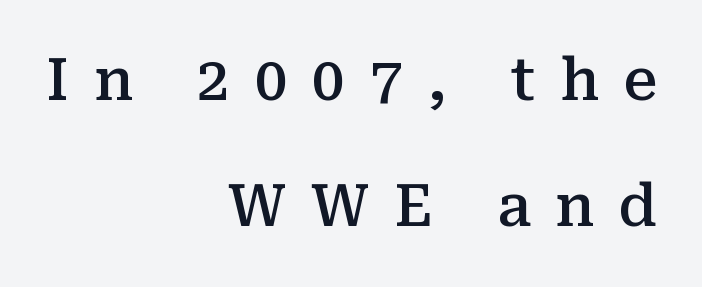
The image shows 59 px semibold serif type, upright; set right-aligned, loose line spacing (2.14x), unusually wide letter spacing (+0.42 em), not underlined; medium stroke contrast and a medium x-height.
